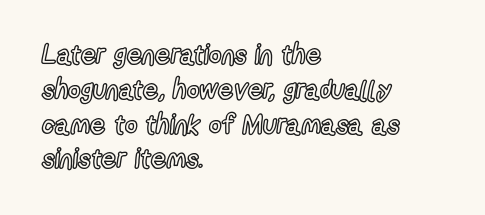
{"underline": "no", "align": "left", "line_spacing": "normal", "line_spacing_ratio": 1.29, "letter_spacing": "normal", "letter_spacing_em": 0.0, "glyph_px": 27}
